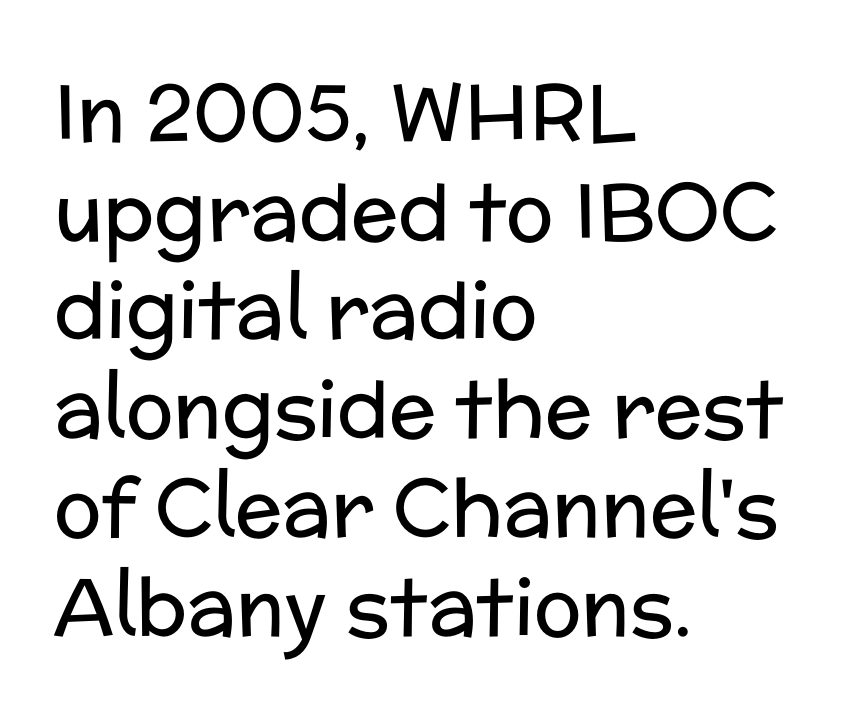
Italic? Not at all — the glyphs are vertical. Underline: absent. One glance says typical: line gaps are just what's usual. These glyphs show unthickened strokes, regular width or finer. Each letter's strokes conclude bluntly, with no projecting serifs.
